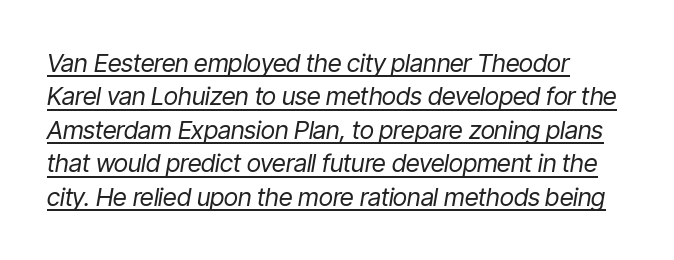
Q: Is the text bold? A: No.
Q: Is the text italic (slanted)? A: Yes, it leans right by about 9 degrees.
Q: Is the text underlined? A: Yes.
Q: Is the spacing between letters normal or unusually wide? A: Normal.
Q: Is the spacing between lines tight, normal or loose? A: Normal.
